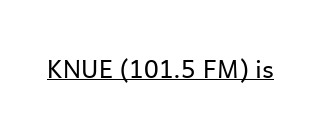
{"italic": "no", "bold": "no", "underline": "yes", "letter_spacing": "normal", "letter_spacing_em": 0.0, "glyph_px": 25}
